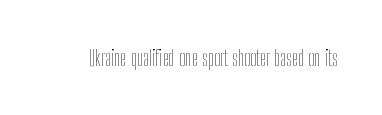
Q: Is the text bold? A: No.
Q: Is the text italic (slanted)? A: No, it is upright.
Q: Is the text underlined? A: No.
Q: Is the spacing between letters normal or unusually wide? A: Normal.
